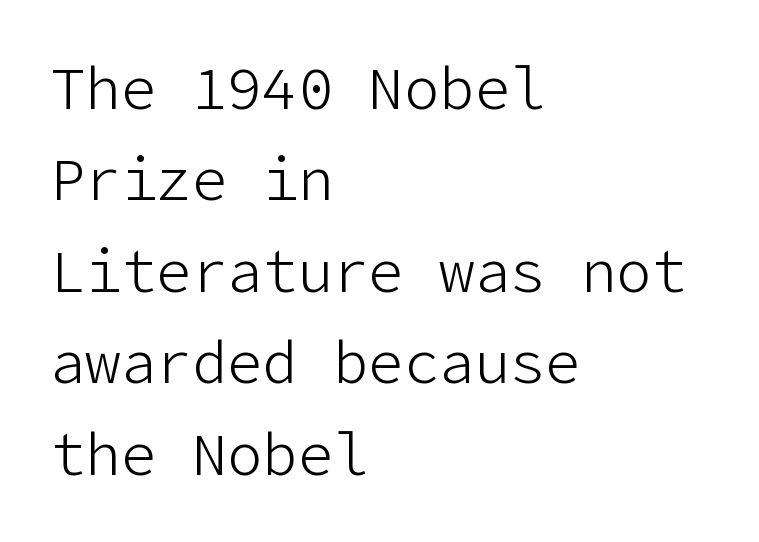
Q: Is the text bold? A: No.
Q: Is the text italic (slanted)? A: No, it is upright.
Q: Is the typeface a serif or a sans-serif typeface? A: Sans-serif.
Q: Is the text underlined? A: No.
Q: How is the paragraph aligned? A: Left-aligned.
Q: Is the spacing between letters normal or unusually wide? A: Normal.
Q: Is the spacing between lines tight, normal or loose? A: Normal.
Q: Width (condensed, normal, or wide)? A: Normal.
Q: Stroke contrast? A: Low.
Q: x-height? A: Medium.
